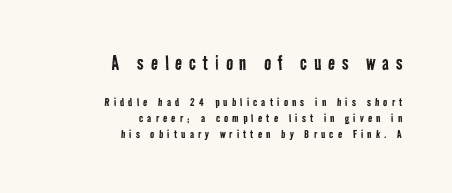
Q: Is the text bold? A: No.
Q: Is the text underlined? A: No.
Q: How is the paragraph aligned? A: Right-aligned.
Q: Is the spacing between letters normal or unusually wide? A: Unusually wide.
Q: Is the spacing between lines tight, normal or loose? A: Tight.
Q: Which block of text is set in a larger size, the first (top) or the second (bottom)? A: The first (top) one.
